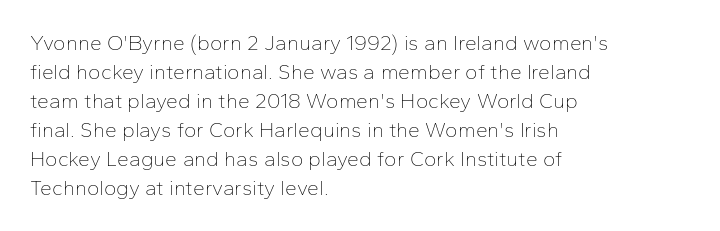
Letters rest on an invisible, unmarked baseline. Heaviness? Minimal to ordinary, like unemphasized prose. The rendering anchors every line to the left-hand side. The line-height multiplier appears to be the usual default.
